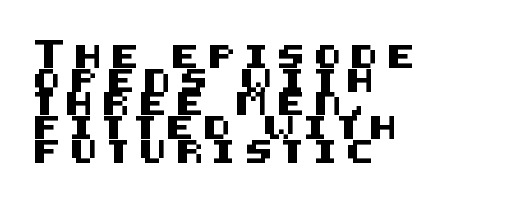
Q: Is the text italic (slanted)? A: No, it is upright.
Q: Is the text underlined? A: No.
Q: How is the paragraph aligned? A: Left-aligned.
Q: Is the spacing between letters normal or unusually wide? A: Unusually wide.
Q: Is the spacing between lines tight, normal or loose? A: Tight.
